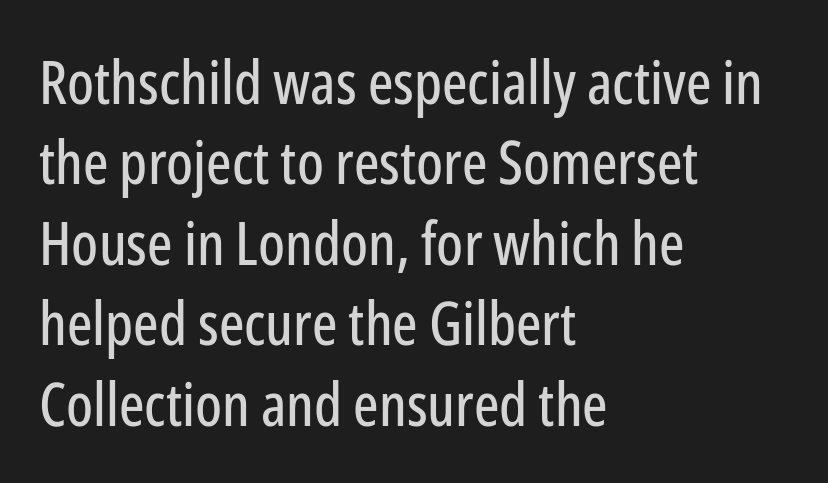
The image shows 60 px condensed sans-serif type, upright; set left-aligned, normal line spacing (1.34x), normal letter spacing, not underlined; low stroke contrast and a medium x-height.
